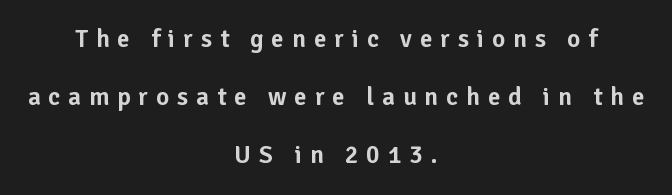
The image shows 25 px text type, upright; set centered, loose line spacing (2.33x), unusually wide letter spacing (+0.32 em), not underlined.
